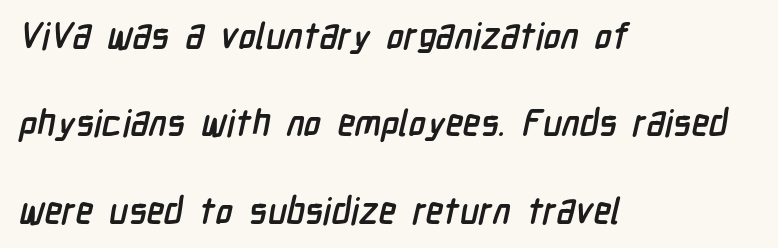
Q: Is the text bold? A: Yes.
Q: Is the typeface a serif or a sans-serif typeface? A: Sans-serif.
Q: Is the text underlined? A: No.
Q: How is the paragraph aligned? A: Left-aligned.
Q: Is the spacing between letters normal or unusually wide? A: Normal.
Q: Is the spacing between lines tight, normal or loose? A: Loose.
Q: Width (condensed, normal, or wide)? A: Condensed.
Q: Stroke contrast? A: Low.
Q: x-height? A: Medium.
Q: Monospaced? A: No.
